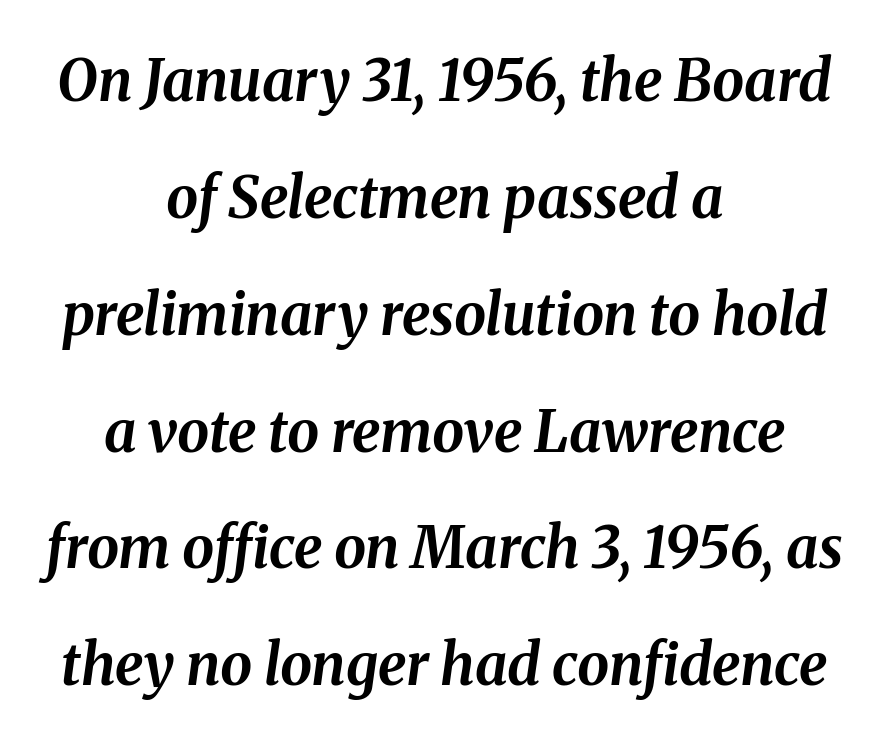
The baseline area is clear. Is the letter spacing exaggerated? No — it looks like the ordinary default. The face used here has the dense, thick strokes of a bold. A typesetter would mark this as italic. The face used here is proportionally spaced, like ordinary book or web type.
